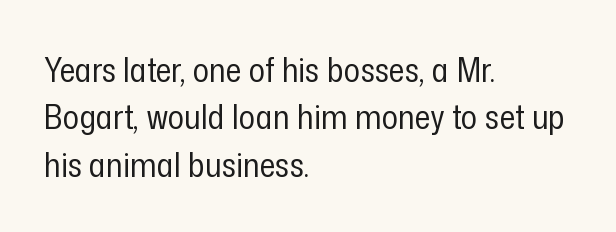
{"serif": "no", "italic": "no", "bold": "no", "weight": "regular", "width": "condensed", "stroke_contrast": "low", "x_height": "medium", "monospaced": "no", "underline": "no", "align": "left", "line_spacing": "normal", "line_spacing_ratio": 1.39, "letter_spacing": "normal", "letter_spacing_em": 0.0, "glyph_px": 34}
